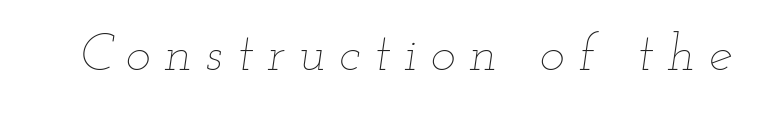
{"italic": "yes", "lean": "right", "slant_degrees": 12, "bold": "no", "weight": "thin", "width": "wide", "stroke_contrast": "low", "x_height": "small", "monospaced": "no", "underline": "no", "letter_spacing": "wide", "letter_spacing_em": 0.26, "glyph_px": 53}
